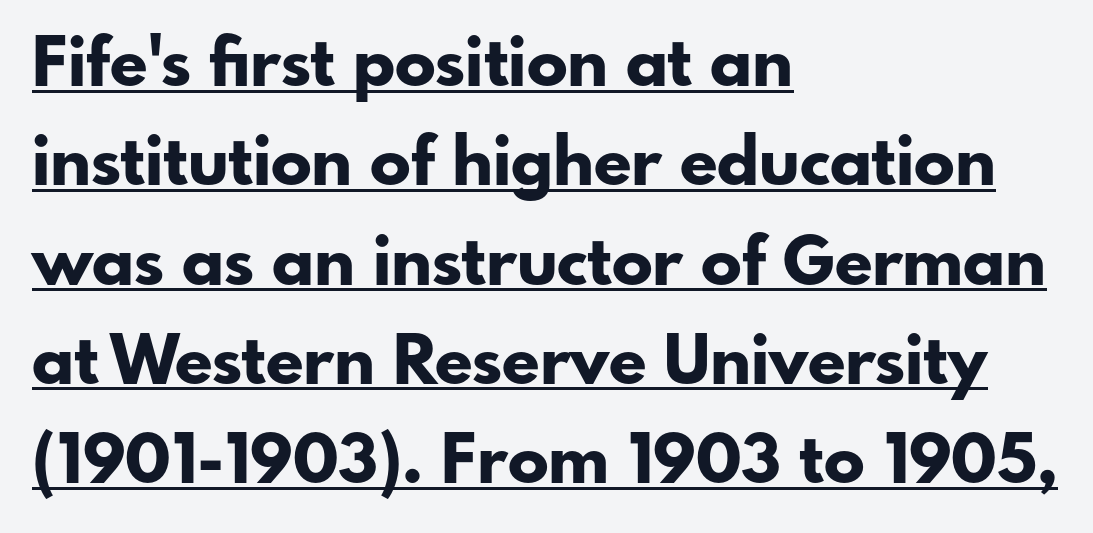
{"serif": "no", "italic": "no", "bold": "yes", "weight": "bold", "width": "normal", "stroke_contrast": "low", "x_height": "small", "monospaced": "no", "underline": "yes", "align": "left", "line_spacing": "normal", "line_spacing_ratio": 1.46, "letter_spacing": "normal", "letter_spacing_em": 0.0, "glyph_px": 68}
